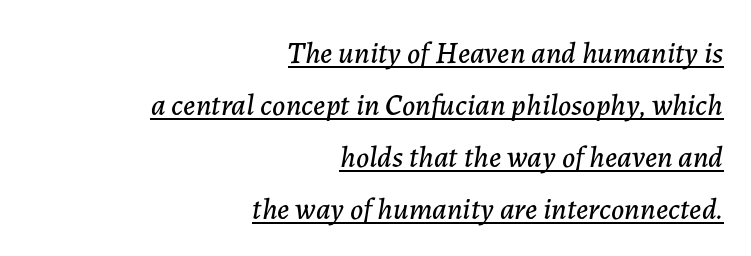
The image shows 30 px text type, italic (leaning right); set right-aligned, line spacing 1.73x, normal letter spacing, underlined; low stroke contrast and a medium x-height.
